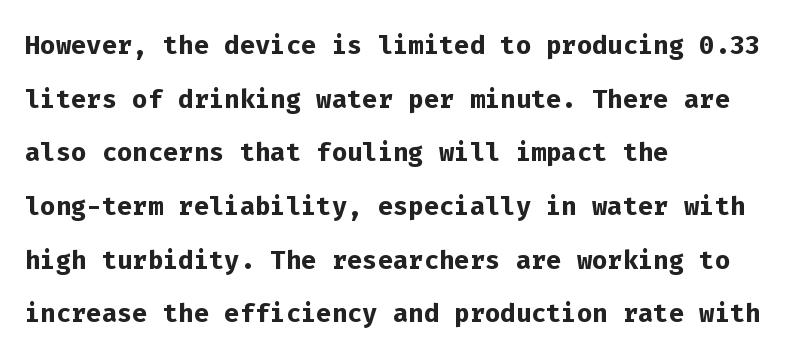
{"serif": "no", "italic": "no", "bold": "yes", "weight": "semibold", "width": "normal", "stroke_contrast": "low", "x_height": "medium", "monospaced": "yes", "underline": "no", "align": "left", "line_spacing": "normal", "line_spacing_ratio": 1.49, "letter_spacing": "normal", "letter_spacing_em": 0.0, "glyph_px": 36}
